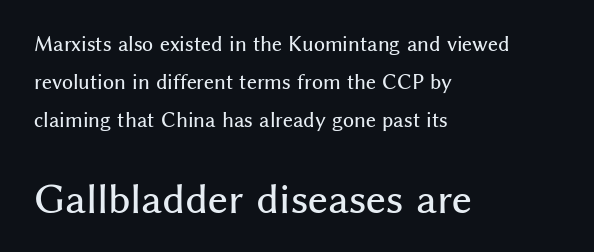
{"serif": "no", "italic": "no", "width": "normal", "stroke_contrast": "medium", "x_height": "medium", "monospaced": "no", "underline": "no", "align": "left", "line_spacing": "loose", "line_spacing_ratio": 2.01, "letter_spacing": "normal", "letter_spacing_em": 0.0, "larger_block": "second", "size_ratio": 2.0, "glyph_px": 38}
